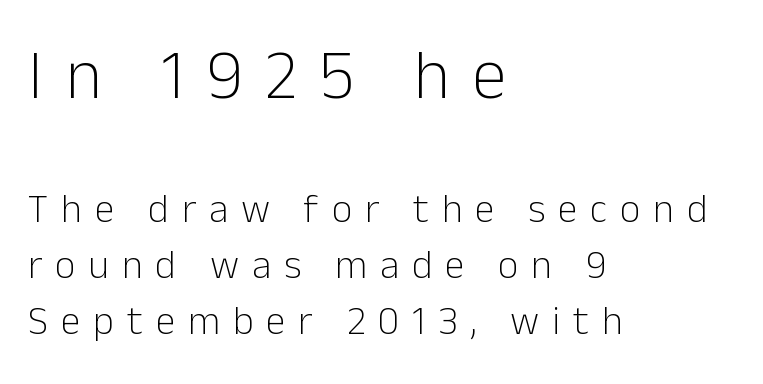
The image shows 70 px light sans-serif type, upright; set left-aligned, normal line spacing (1.4x), unusually wide letter spacing (+0.32 em), not underlined; the first (top) block is 1.75x larger; low stroke contrast and a medium x-height.
